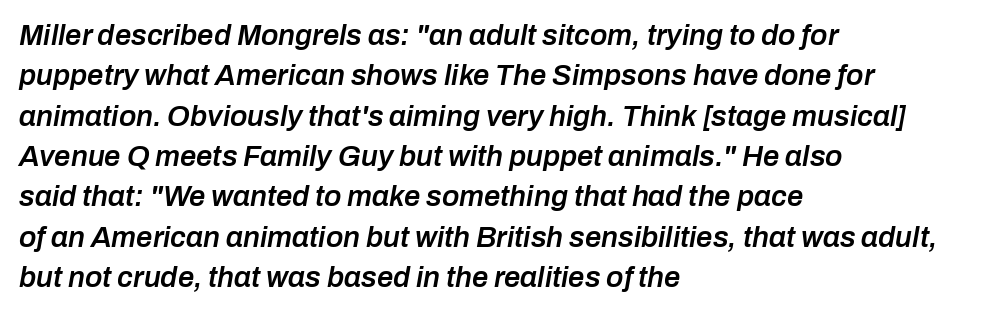
The image shows 29 px semibold type, italic (leaning right); set left-aligned, normal line spacing (1.39x), normal letter spacing, not underlined; low stroke contrast and a medium x-height.
